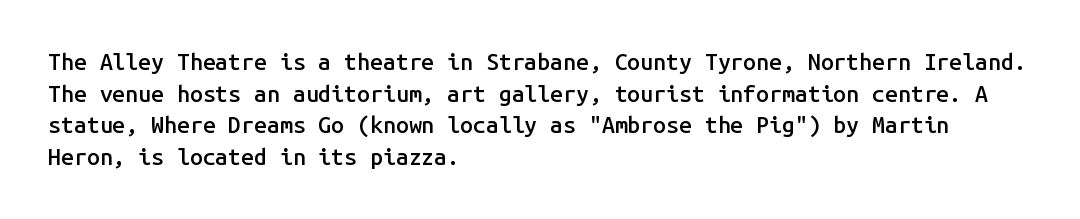
Ordinary non-slanted type is in use. This sample is left-justified, so line endings fall wherever the words run out. The letters sit at their default tracking, neither squeezed nor spread. Descenders are the only things crossing below the line.
